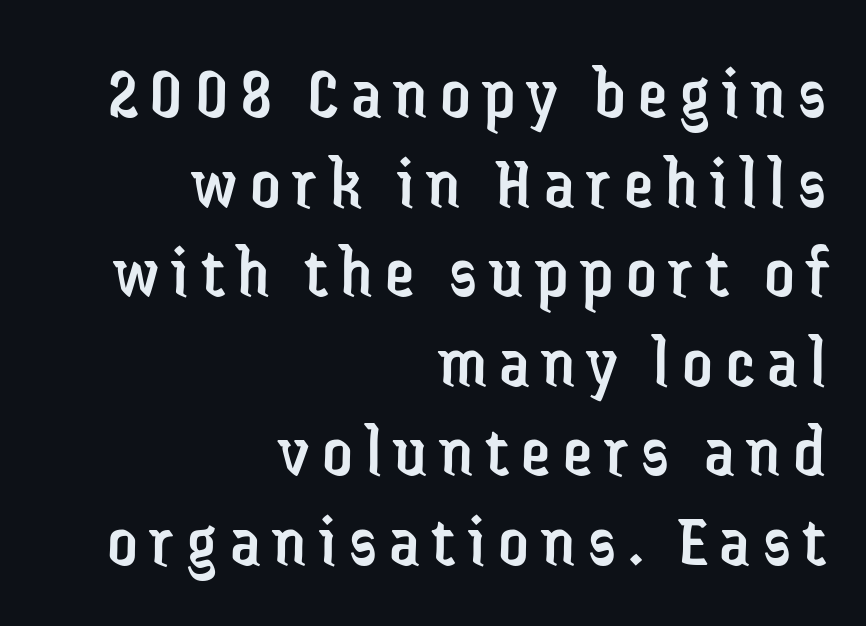
The typeface chosen for these lines omits serifs. The ragged edge is on the left, which tells us the setting is flush right. Plain, unruled lines of type. The lettering holds an erect, upright posture throughout. A typesetter would call this proportional, since set widths differ per character. A light-to-regular cut is what we see here.
